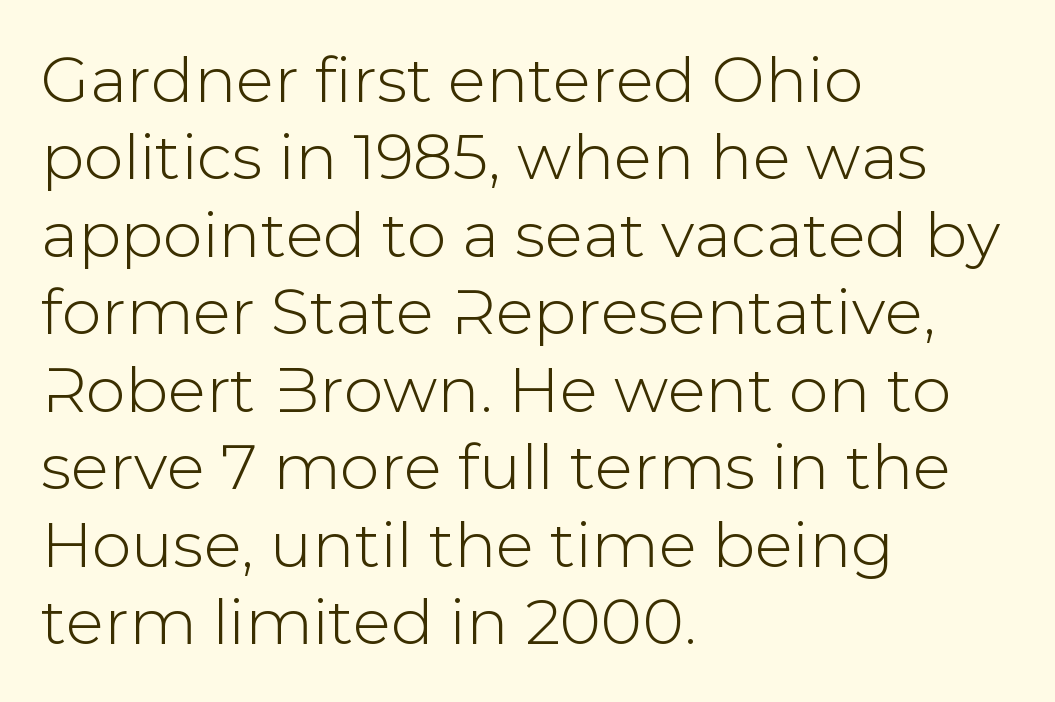
The image shows 63 px sans-serif type, upright; set left-aligned, line spacing 1.23x, normal letter spacing, not underlined; low stroke contrast and a medium x-height.
